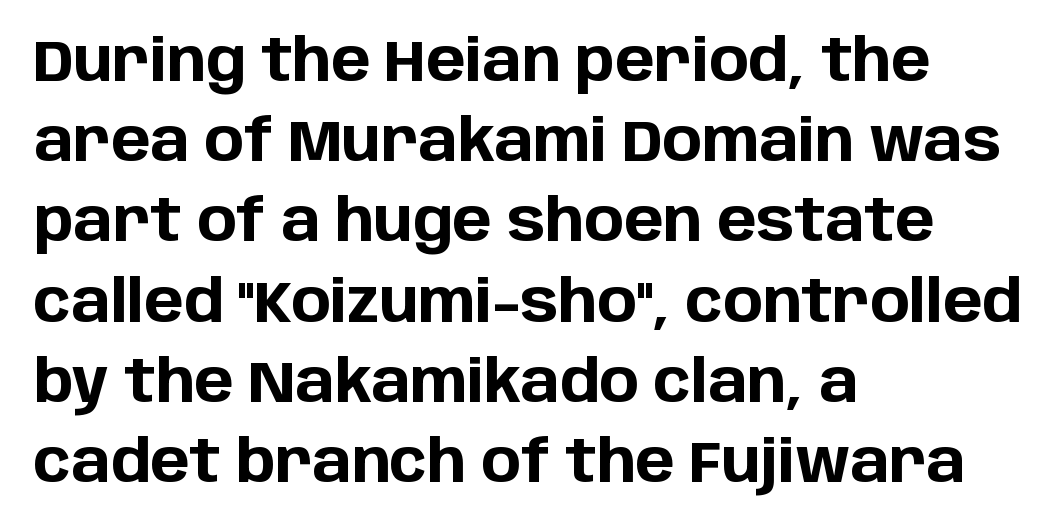
Q: Is the text bold? A: Yes.
Q: Is the text italic (slanted)? A: No, it is upright.
Q: Is the typeface a serif or a sans-serif typeface? A: Sans-serif.
Q: Is the text underlined? A: No.
Q: How is the paragraph aligned? A: Left-aligned.
Q: Is the spacing between letters normal or unusually wide? A: Normal.
Q: Is the spacing between lines tight, normal or loose? A: Normal.
Q: Width (condensed, normal, or wide)? A: Normal.
Q: Stroke contrast? A: Low.
Q: x-height? A: Large.
Q: Monospaced? A: No.
